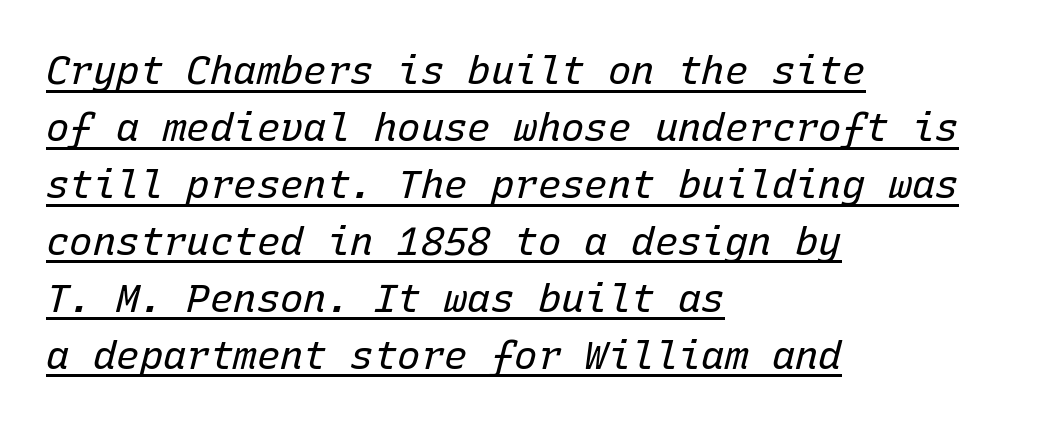
The image shows 39 px regular-weight type, italic (leaning right), monospaced; set left-aligned, normal line spacing (1.46x), normal letter spacing, underlined; low stroke contrast and a medium x-height.
